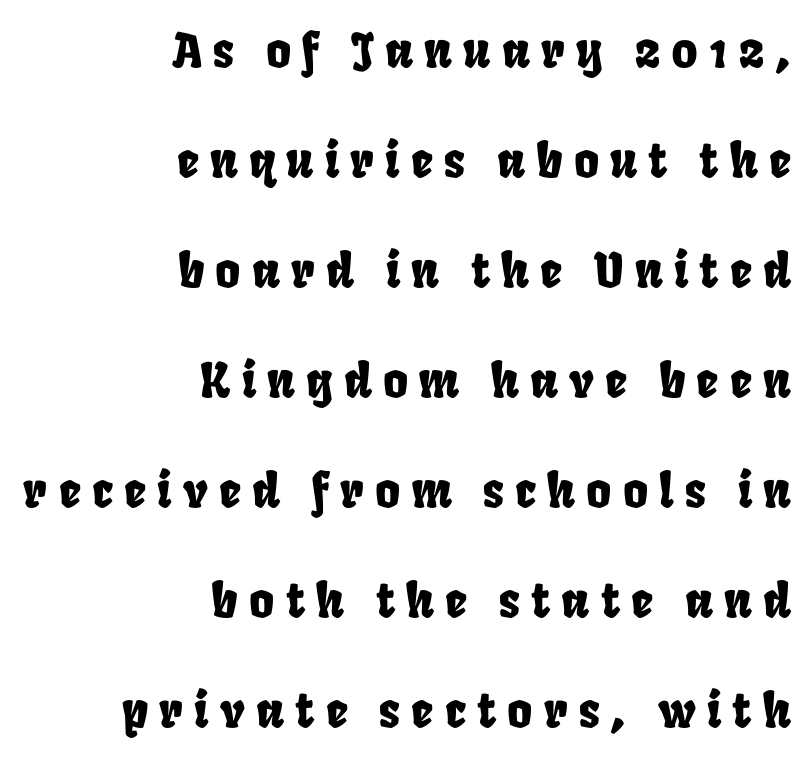
The passage shown has open, widely tracked lettering throughout. The passage is arranged like a letterhead date or caption credit — flush right. Here the designer chose a conventional face with non-uniform glyph widths. Is there much room between lines? Yes — plenty of vertical air separates them. Letters rest on an invisible, unmarked baseline.
